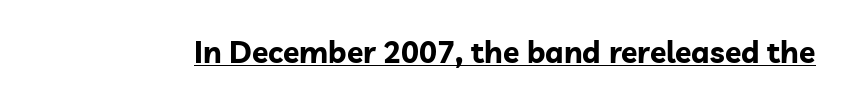
The image shows 30 px bold sans-serif type, upright; set normal letter spacing, underlined; low stroke contrast and a medium x-height.
